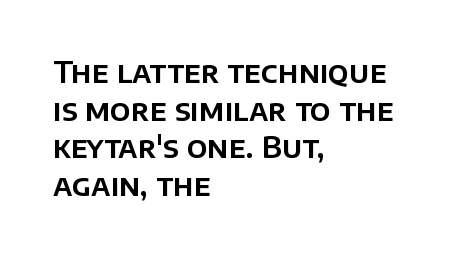
Spacing verdict: proportional, widths tailored to each character. The typography opts for an upright posture over an oblique one. Plain, unruled lines of type. Examine the stroke ends and you'll find no serifs. This sample uses plain, unmodified letter spacing. What's the leading like? Ordinary, nothing unusual.
